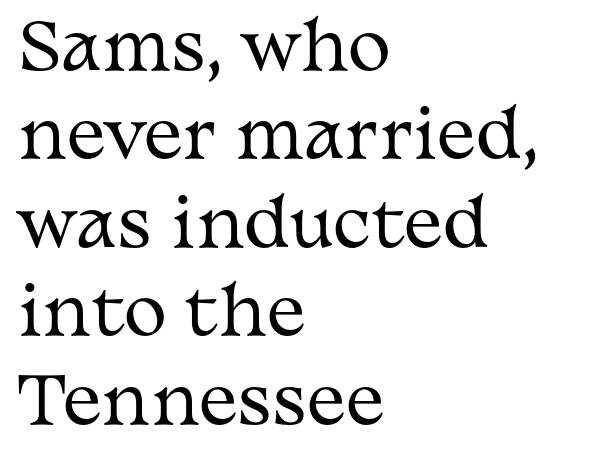
The image shows 65 px regular-weight, wide serif type, upright; set left-aligned, normal line spacing (1.36x), normal letter spacing, not underlined; medium stroke contrast and a medium x-height.
